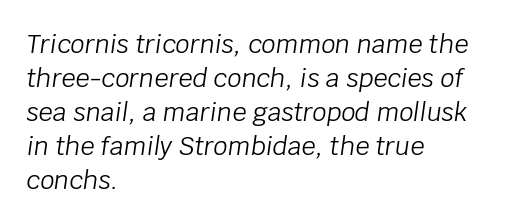
The image shows 25 px text type, italic (leaning right); set left-aligned, normal line spacing (1.36x), normal letter spacing, not underlined.
